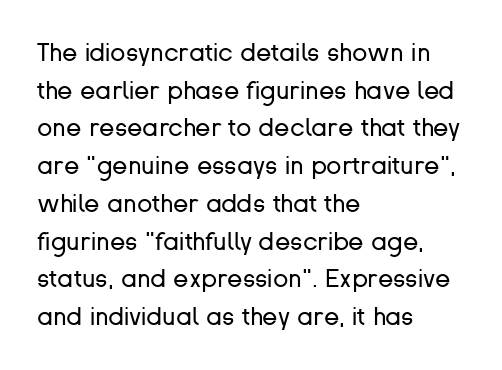
Q: Is the text bold? A: No.
Q: Is the text italic (slanted)? A: No, it is upright.
Q: Is the text underlined? A: No.
Q: How is the paragraph aligned? A: Left-aligned.
Q: Is the spacing between letters normal or unusually wide? A: Normal.
Q: Is the spacing between lines tight, normal or loose? A: Normal.
